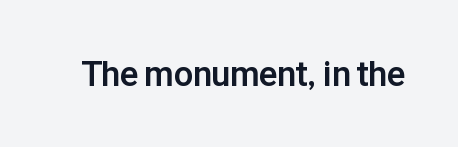
The image shows 34 px bold sans-serif type, upright; set normal letter spacing, not underlined; low stroke contrast and a medium x-height.
